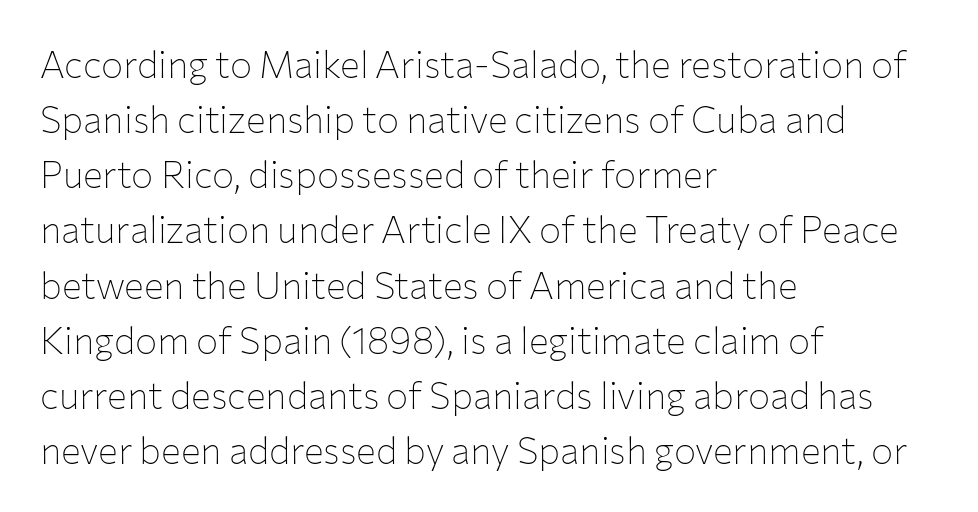
Q: Is the text bold? A: No.
Q: Is the text italic (slanted)? A: No, it is upright.
Q: Is the typeface a serif or a sans-serif typeface? A: Sans-serif.
Q: Is the text underlined? A: No.
Q: How is the paragraph aligned? A: Left-aligned.
Q: Is the spacing between letters normal or unusually wide? A: Normal.
Q: Is the spacing between lines tight, normal or loose? A: Normal.
Q: Width (condensed, normal, or wide)? A: Normal.
Q: Stroke contrast? A: Low.
Q: x-height? A: Medium.
Q: Monospaced? A: No.
